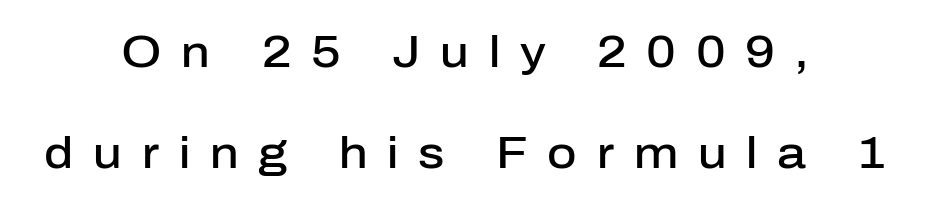
The letters stand upright; this is a roman face. The characters look somewhat weighty, a semibold short of true bold. If you measured baseline to baseline, you'd find a long distance. To sum up the face: it is a sans, with no serifs. The type is letterspaced generously, with wide tracking. In CSS terms this would be text-align: center.
